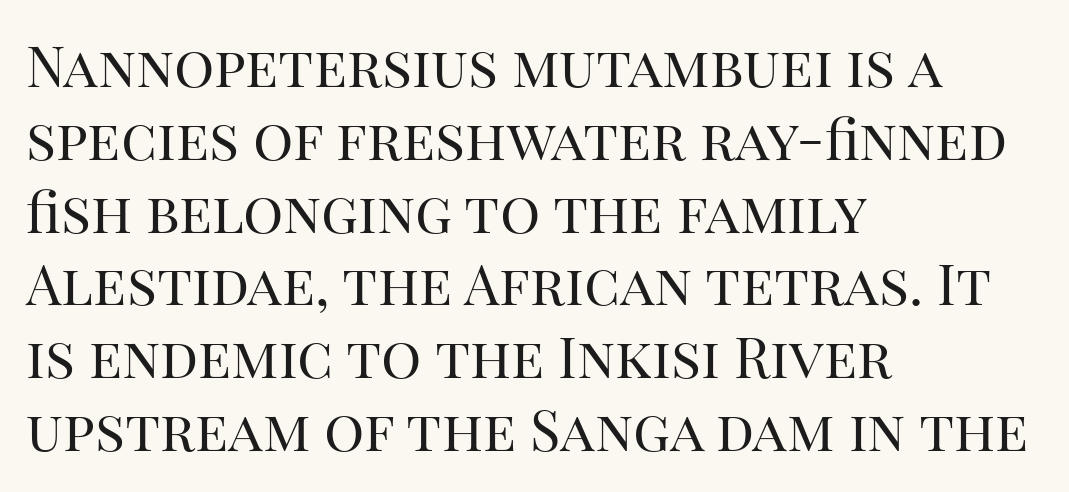
The strokes carry an ordinary text weight at most. Honestly, the row spacing looks completely unremarkable. Beneath every word, the page is bare. The face used here is seriffed, in the tradition of book romans. The letters advance in unequal steps, a hallmark of proportional type. Ascenders rise straight up at ninety degrees.
